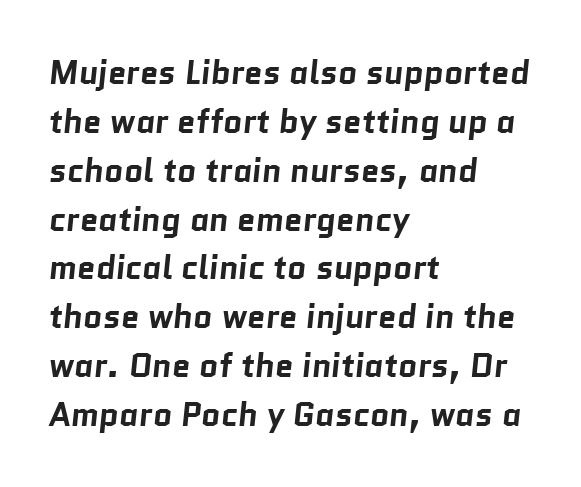
The sample has been set heavy, in full bold. Proportional: the letters do not fall into vertical columns. The baseline area is clear. Look at the tracking — it's just the regular setting, nothing added. A normal amount of white space separates one row of letters from the next.
